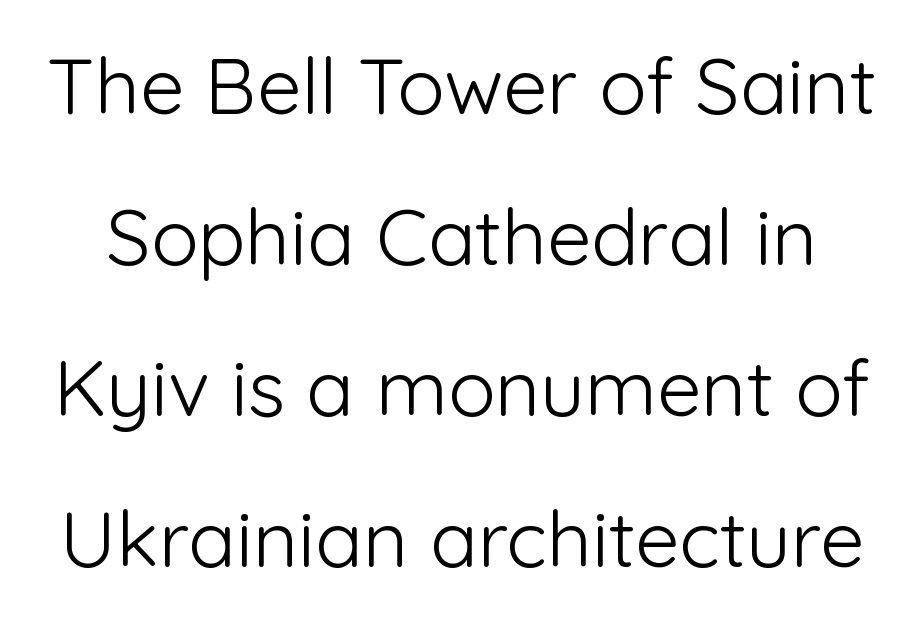
The image shows 79 px light sans-serif type, upright; set loose line spacing (1.91x), normal letter spacing, not underlined; low stroke contrast and a medium x-height.
